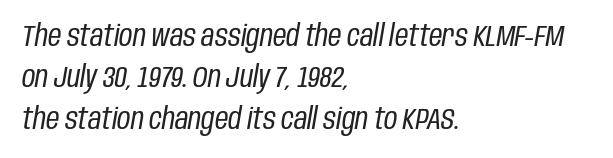
{"italic": "yes", "lean": "right", "slant_degrees": 10, "bold": "no", "weight": "regular", "width": "condensed", "stroke_contrast": "low", "x_height": "large", "monospaced": "no", "underline": "no", "align": "left", "line_spacing": "normal", "line_spacing_ratio": 1.43, "letter_spacing": "normal", "letter_spacing_em": 0.0, "glyph_px": 29}
